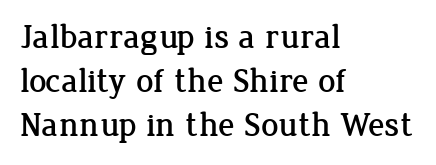
Looks like regular typesetting: each glyph gets only the width it needs. Observe the serifs anchoring each vertical stroke in this sample. Line starts are locked; line ends wander. Descender tails drop into unmarked territory. In terms of posture, this sample is upright. Line spacing here is normal.
